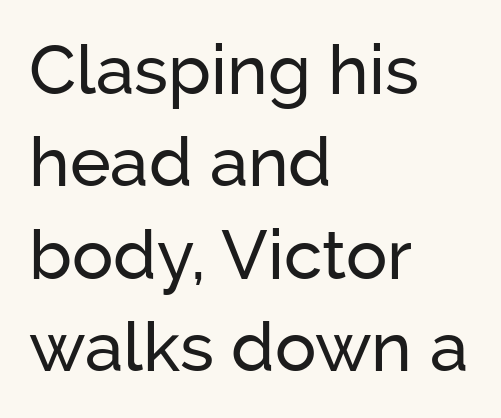
The image shows 69 px sans-serif type, upright; set left-aligned, normal line spacing (1.34x), normal letter spacing, not underlined; low stroke contrast and a medium x-height.
